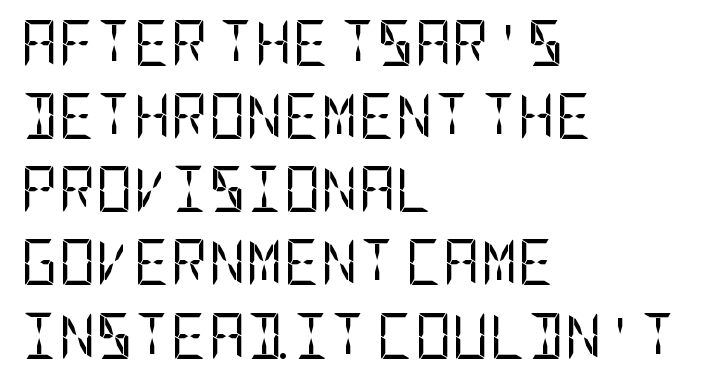
Q: Is the text bold? A: No.
Q: Is the text italic (slanted)? A: No, it is upright.
Q: Is the typeface a serif or a sans-serif typeface? A: Sans-serif.
Q: Is the text underlined? A: No.
Q: How is the paragraph aligned? A: Left-aligned.
Q: Is the spacing between letters normal or unusually wide? A: Normal.
Q: Is the spacing between lines tight, normal or loose? A: Normal.
Q: Width (condensed, normal, or wide)? A: Condensed.
Q: Stroke contrast? A: Low.
Q: x-height? A: Large.
